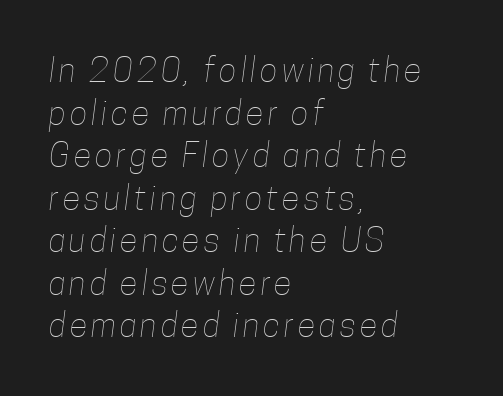
Horizontal alignment here is leftward, the default for most running prose. Think of a printed novel: that variable character pitch is what you see here. Interline gaps are of average width in this sample. Weight class: somewhere from thin through regular. Descender tails drop into unmarked territory.
